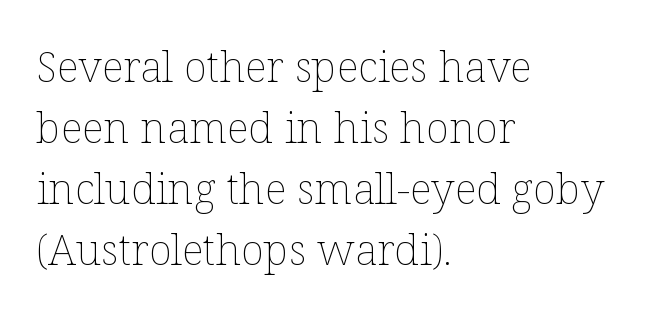
The image shows 43 px thin type, upright; set left-aligned, normal line spacing (1.42x), normal letter spacing, not underlined; low stroke contrast and a medium x-height.
